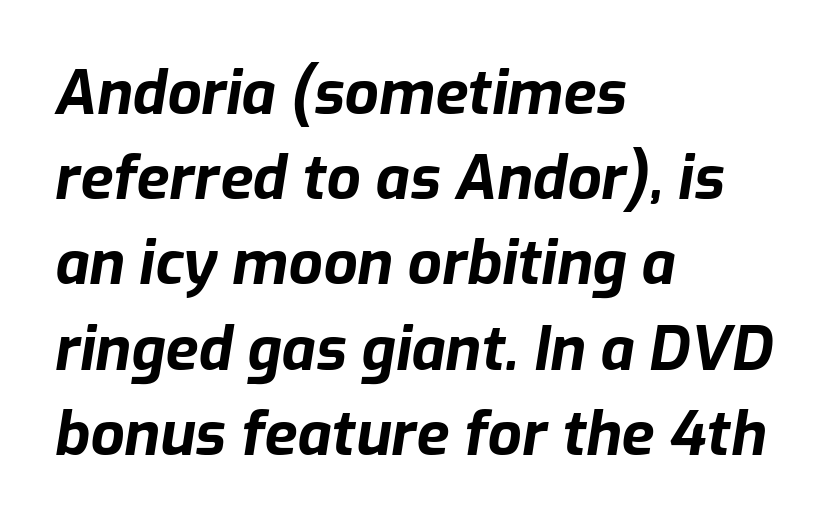
These lines were composed using italics. The sample has been set heavy, in full bold. The string is rendered with underlining switched off. Honestly, the letter spacing is just normal — you wouldn't notice it.
